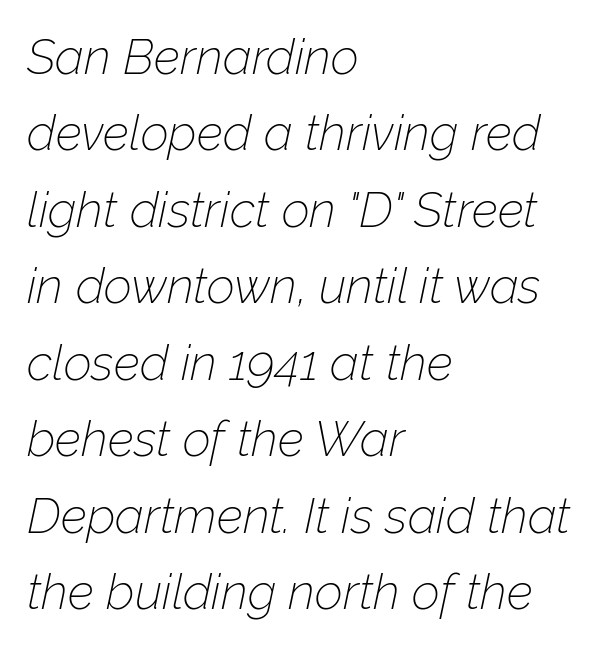
The image shows 49 px thin type, italic (leaning right); set left-aligned, normal line spacing (1.56x), normal letter spacing, not underlined; low stroke contrast and a medium x-height.
